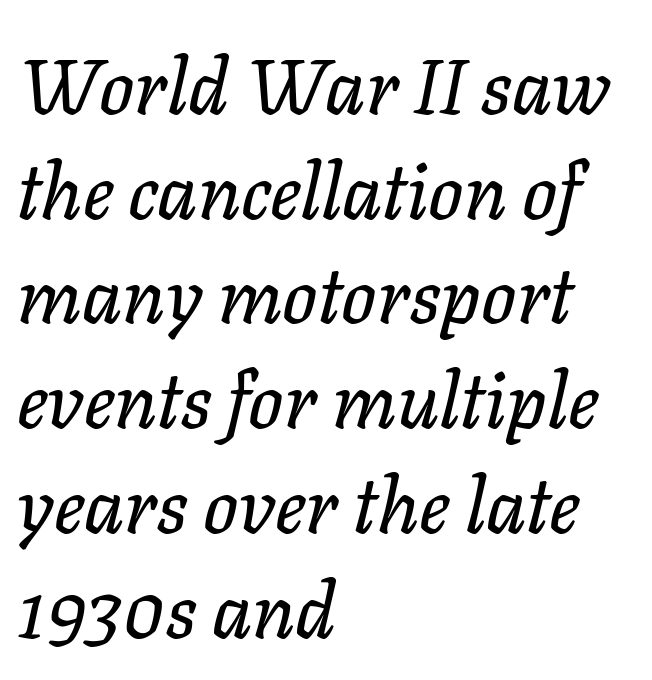
{"italic": "yes", "lean": "right", "slant_degrees": 11, "width": "normal", "stroke_contrast": "low", "x_height": "medium", "monospaced": "no", "underline": "no", "align": "left", "line_spacing": "normal", "line_spacing_ratio": 1.36, "letter_spacing": "normal", "letter_spacing_em": 0.0, "glyph_px": 77}
